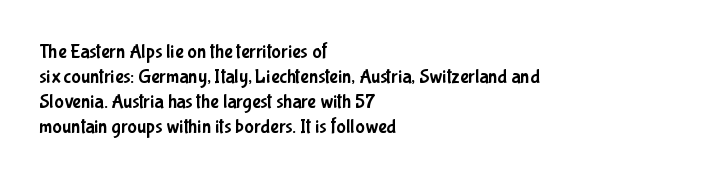
The image shows 20 px text type, upright; set left-aligned, normal line spacing (1.25x), normal letter spacing, not underlined.
